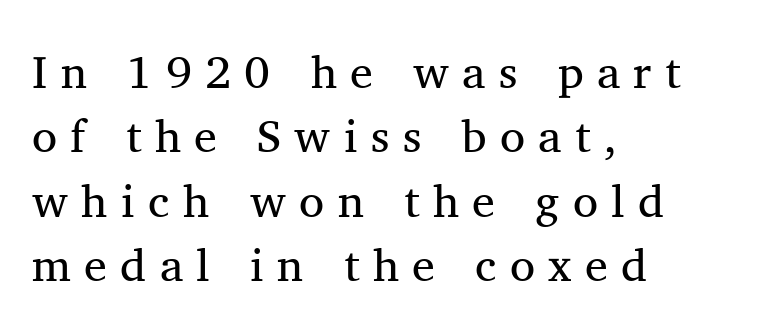
{"serif": "yes", "italic": "no", "bold": "no", "weight": "regular", "width": "normal", "stroke_contrast": "medium", "x_height": "medium", "monospaced": "no", "underline": "no", "align": "left", "line_spacing": "normal", "line_spacing_ratio": 1.4, "letter_spacing": "wide", "letter_spacing_em": 0.29, "glyph_px": 46}
